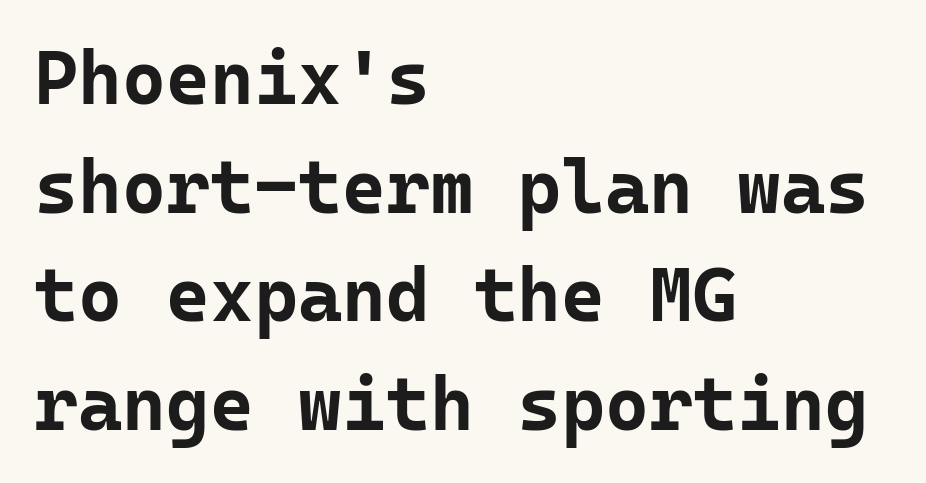
The image shows 75 px bold sans-serif type, upright, monospaced; set left-aligned, normal line spacing (1.45x), normal letter spacing, not underlined; low stroke contrast and a medium x-height.
